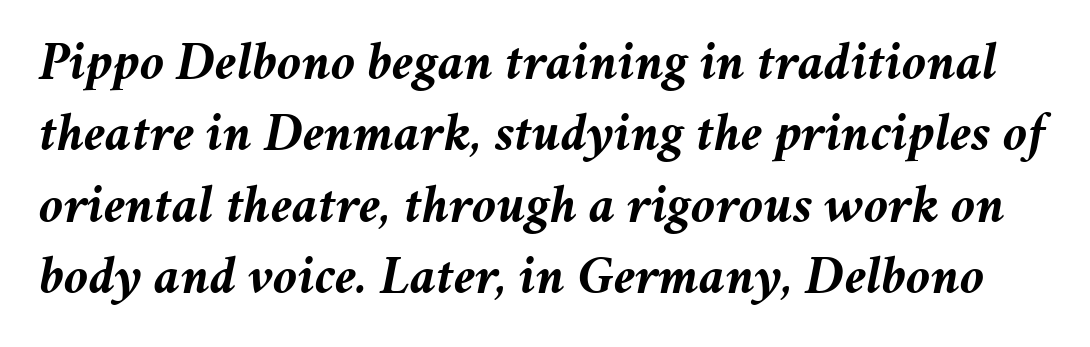
The image shows 54 px semibold type, italic (leaning right); set normal line spacing (1.32x), normal letter spacing, not underlined; medium stroke contrast and a medium x-height.
